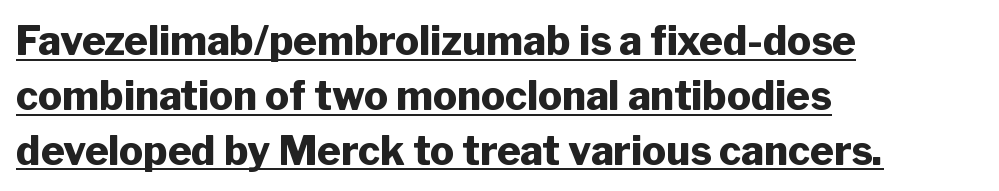
In terms of letterform style, serifs are entirely absent. Horizontally, the lines are justified to the leading edge only. The tracking reads as untouched default to a designer's eye. Beneath each row of characters lies a ruled line.
